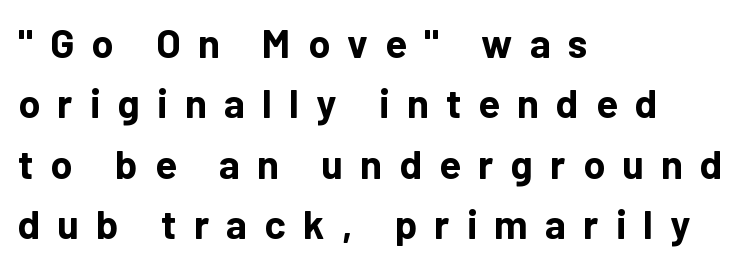
{"serif": "no", "italic": "no", "bold": "yes", "weight": "bold", "width": "normal", "stroke_contrast": "low", "x_height": "medium", "monospaced": "no", "underline": "no", "align": "left", "line_spacing": "normal", "line_spacing_ratio": 1.51, "letter_spacing": "wide", "letter_spacing_em": 0.43, "glyph_px": 40}
